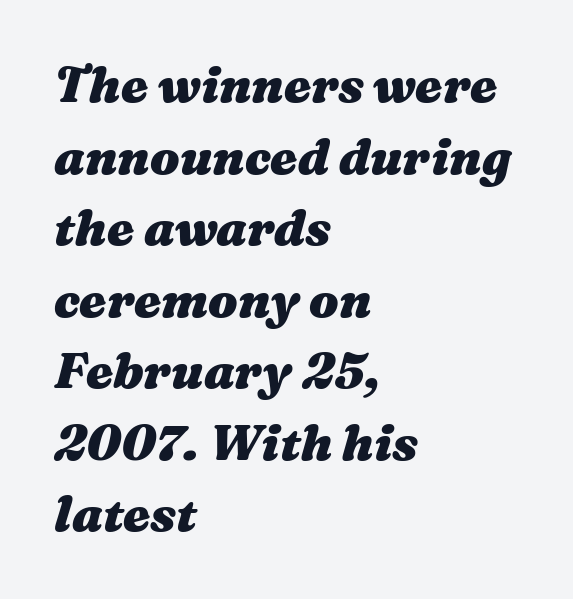
Q: Is the text bold? A: Yes.
Q: Is the text italic (slanted)? A: Yes, it leans right by about 16 degrees.
Q: Is the text underlined? A: No.
Q: How is the paragraph aligned? A: Left-aligned.
Q: Is the spacing between letters normal or unusually wide? A: Normal.
Q: Is the spacing between lines tight, normal or loose? A: Normal.
Q: Width (condensed, normal, or wide)? A: Wide.
Q: Stroke contrast? A: Medium.
Q: x-height? A: Medium.
Q: Monospaced? A: No.
